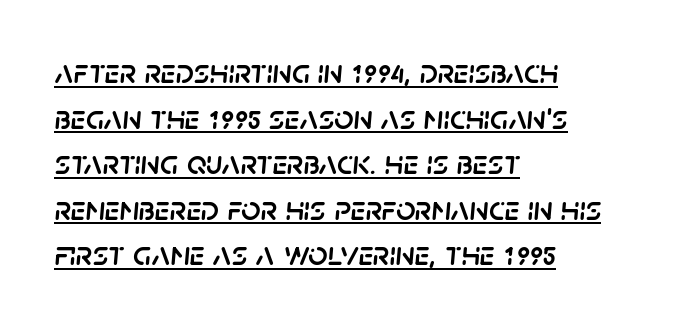
{"italic": "yes", "lean": "right", "slant_degrees": 5, "width": "normal", "stroke_contrast": "low", "x_height": "large", "monospaced": "no", "underline": "yes", "align": "left", "line_spacing": "normal", "line_spacing_ratio": 1.34, "letter_spacing": "normal", "letter_spacing_em": 0.0, "glyph_px": 34}
